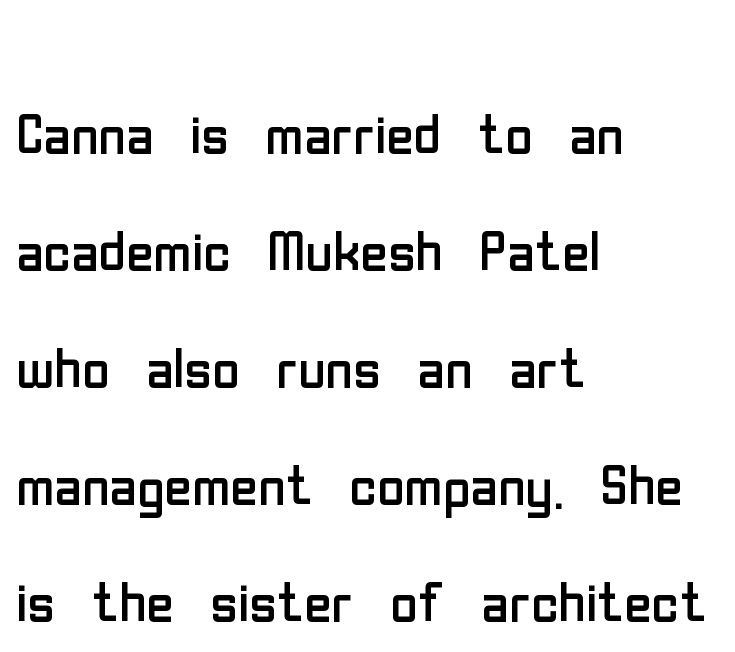
The image shows 75 px regular-weight, condensed sans-serif type, upright; set left-aligned, normal line spacing (1.56x), normal letter spacing, not underlined; low stroke contrast and a medium x-height.
